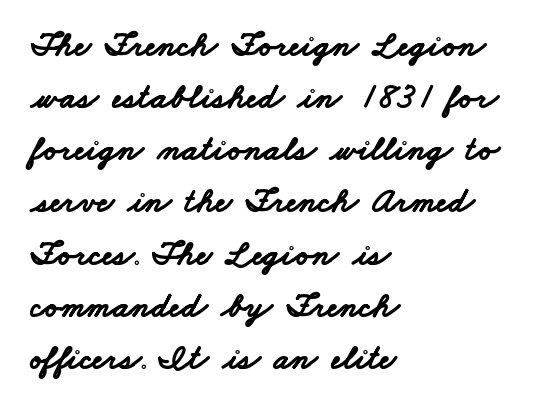
{"serif": "no", "bold": "yes", "weight": "bold", "width": "wide", "stroke_contrast": "low", "x_height": "small", "monospaced": "no", "underline": "no", "align": "left", "line_spacing": "normal", "line_spacing_ratio": 1.49, "letter_spacing": "normal", "letter_spacing_em": 0.0, "glyph_px": 35}
